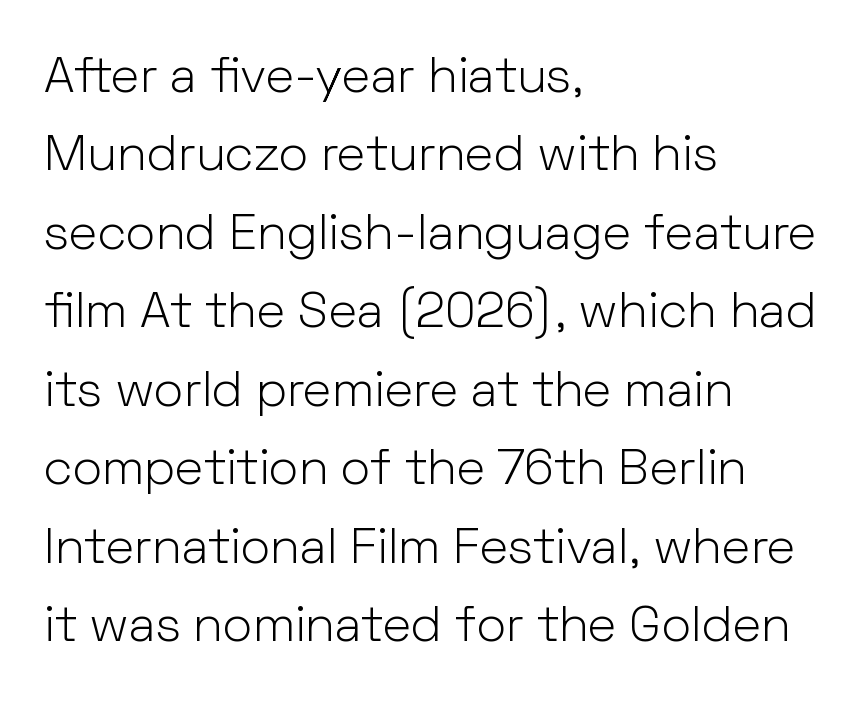
{"serif": "no", "italic": "no", "bold": "no", "weight": "light", "width": "normal", "stroke_contrast": "low", "x_height": "medium", "monospaced": "no", "underline": "no", "align": "left", "line_spacing": "normal", "line_spacing_ratio": 1.57, "letter_spacing": "normal", "letter_spacing_em": 0.0, "glyph_px": 50}
